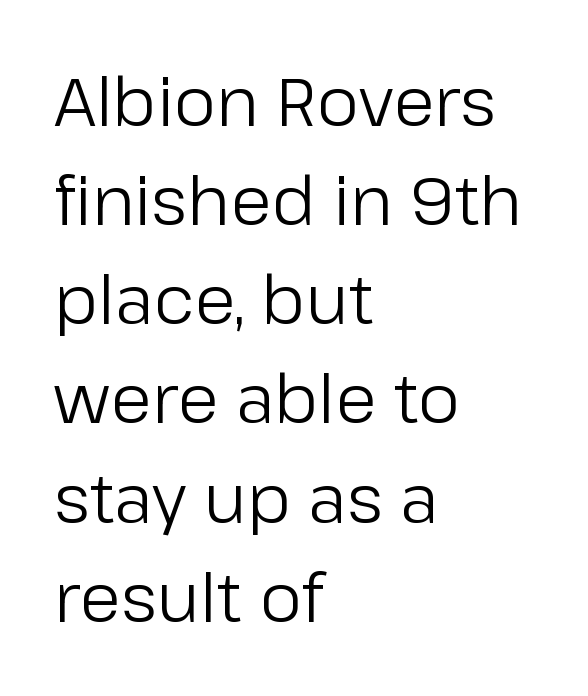
{"serif": "no", "italic": "no", "bold": "no", "weight": "regular", "width": "normal", "stroke_contrast": "low", "x_height": "medium", "monospaced": "no", "underline": "no", "align": "left", "line_spacing": "normal", "line_spacing_ratio": 1.48, "letter_spacing": "normal", "letter_spacing_em": 0.0, "glyph_px": 67}
